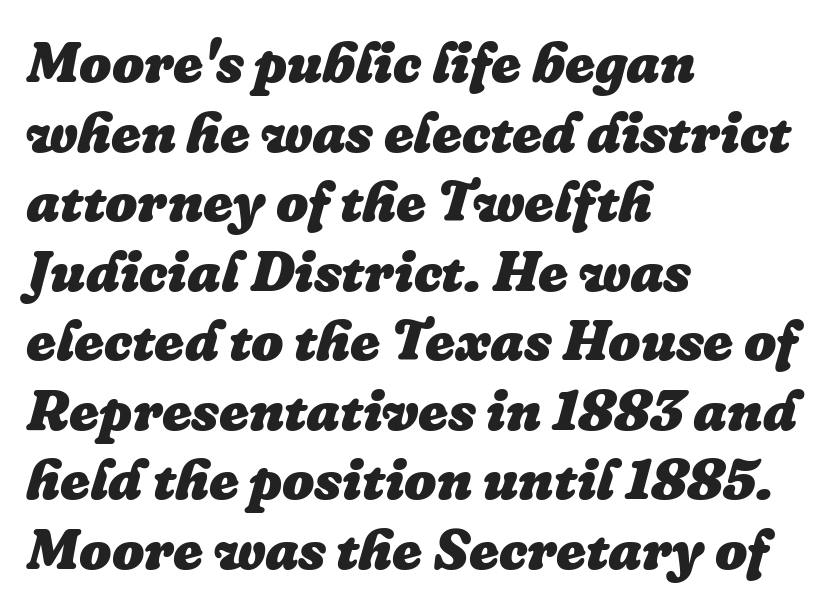
The image shows 57 px heavy type, italic (leaning right); set left-aligned, line spacing 1.22x, normal letter spacing, not underlined; low stroke contrast and a medium x-height.
